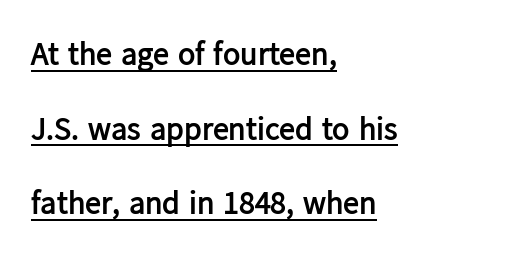
Italic: no, the glyphs are upright roman. The passage shown is emphatically bold. Underline: present. Grotesque or geometric, the face here clearly has no serifs.
